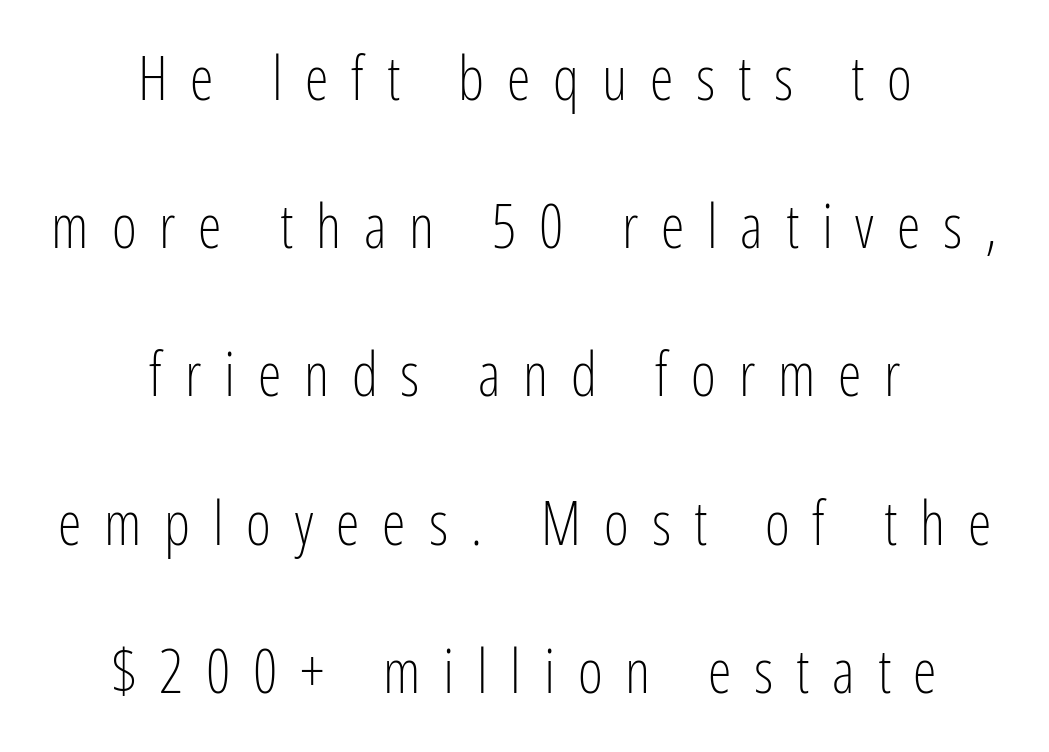
{"serif": "no", "italic": "no", "bold": "no", "weight": "light", "width": "condensed", "stroke_contrast": "low", "x_height": "medium", "monospaced": "no", "underline": "no", "align": "center", "line_spacing": "loose", "line_spacing_ratio": 2.47, "letter_spacing": "wide", "letter_spacing_em": 0.38, "glyph_px": 60}
